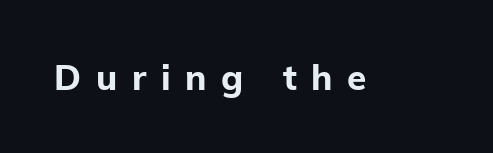
Q: Is the text bold? A: Yes.
Q: Is the text italic (slanted)? A: No, it is upright.
Q: Is the typeface a serif or a sans-serif typeface? A: Sans-serif.
Q: Is the text underlined? A: No.
Q: Is the spacing between letters normal or unusually wide? A: Unusually wide.
Q: Width (condensed, normal, or wide)? A: Normal.
Q: Stroke contrast? A: Low.
Q: x-height? A: Medium.
Q: Monospaced? A: No.
